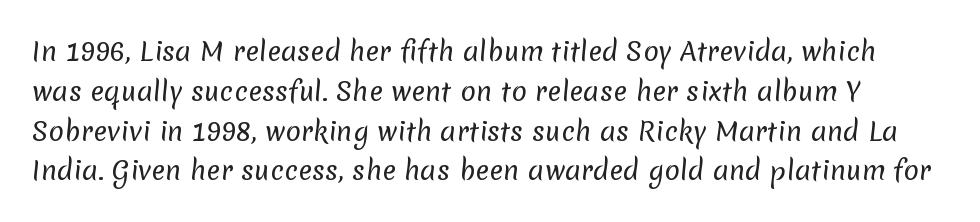
{"bold": "no", "underline": "no", "line_spacing": "normal", "line_spacing_ratio": 1.53, "letter_spacing": "normal", "letter_spacing_em": 0.0, "glyph_px": 26}
